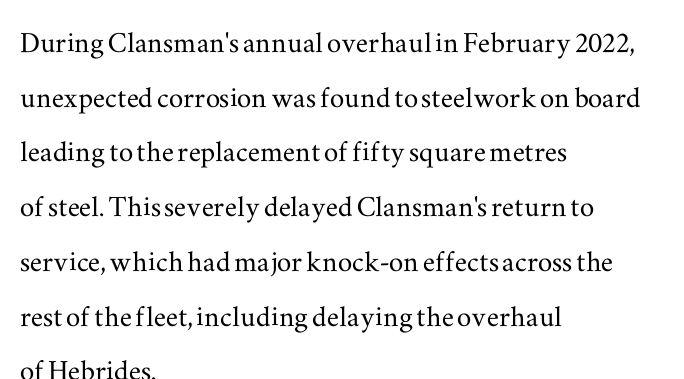
The lettering stays uniformly vertical, giving the passage a roman look. Each new line begins a customary step beneath the previous one. The letters advance in unequal steps, a hallmark of proportional type. Here the glyphs are tracked normally, forming tight word shapes. Any mark beneath the type? The region is blank. The rag falls on the right side of this text block.
